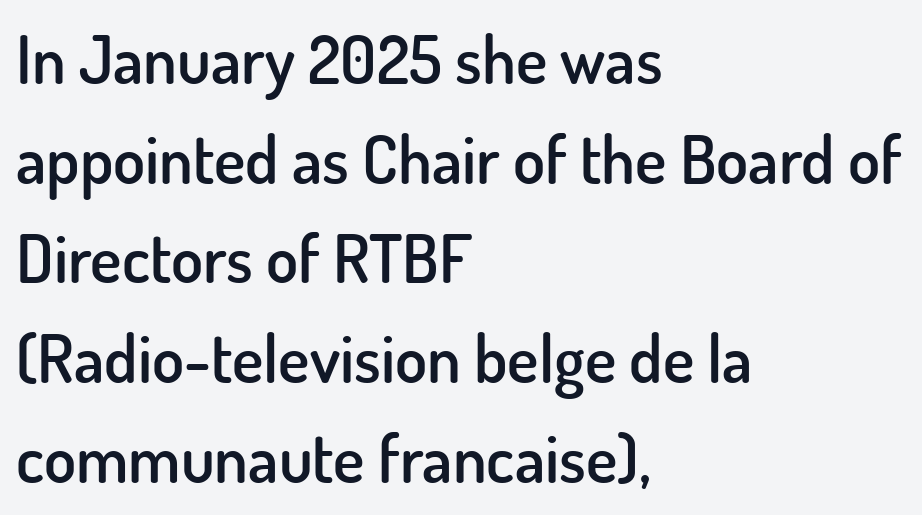
The image shows 66 px semibold sans-serif type, upright; set left-aligned, normal line spacing (1.51x), normal letter spacing, not underlined; low stroke contrast and a small x-height.
